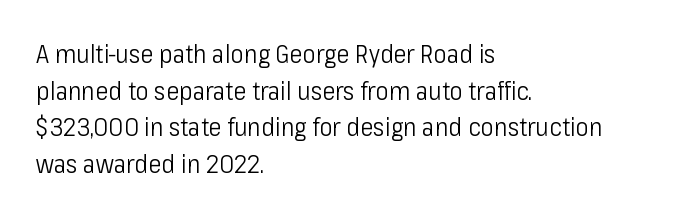
The image shows 25 px text type, upright; set left-aligned, normal line spacing (1.47x), normal letter spacing, not underlined.
